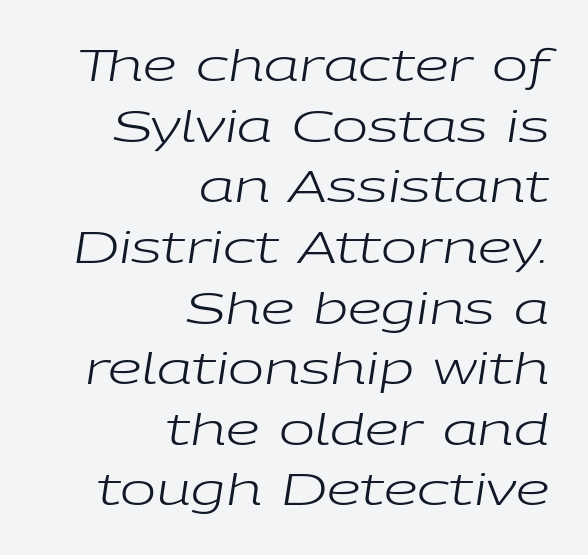
{"italic": "yes", "lean": "right", "slant_degrees": 9, "bold": "no", "weight": "regular", "width": "wide", "stroke_contrast": "low", "x_height": "medium", "monospaced": "no", "underline": "no", "align": "right", "line_spacing": "normal", "line_spacing_ratio": 1.41, "letter_spacing": "normal", "letter_spacing_em": 0.0, "glyph_px": 43}
